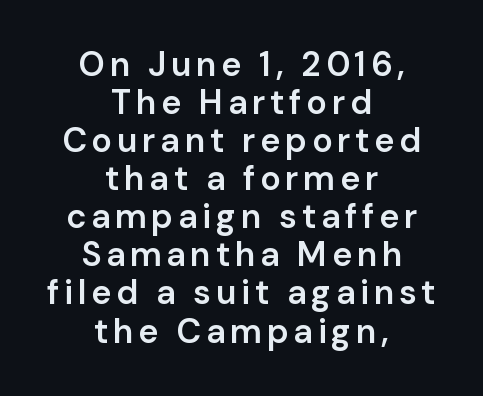
Think of a printed novel: that variable character pitch is what you see here. Typographic density is moderately raised because the face is semibold. Every character sits straight up, as roman type does. Compared with a flush-left layout, this one balances lines on the center instead. Words float on clear page, feet unadorned. The designer went with a sans here, leaving each stem footless.
